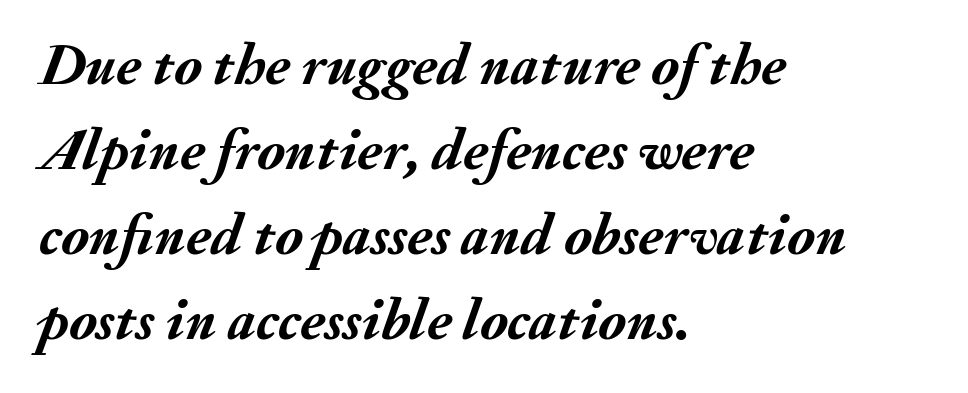
{"italic": "yes", "lean": "right", "slant_degrees": 20, "bold": "yes", "weight": "semibold", "width": "normal", "stroke_contrast": "medium", "x_height": "small", "monospaced": "no", "underline": "no", "align": "left", "line_spacing": "normal", "line_spacing_ratio": 1.44, "letter_spacing": "normal", "letter_spacing_em": 0.0, "glyph_px": 59}
